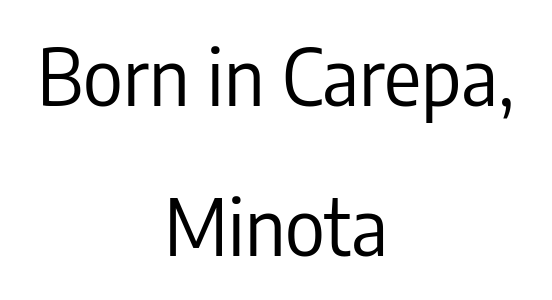
{"serif": "no", "italic": "no", "bold": "no", "weight": "regular", "width": "condensed", "stroke_contrast": "low", "x_height": "medium", "monospaced": "no", "underline": "no", "align": "center", "line_spacing": "loose", "line_spacing_ratio": 1.95, "letter_spacing": "normal", "letter_spacing_em": 0.0, "glyph_px": 77}
